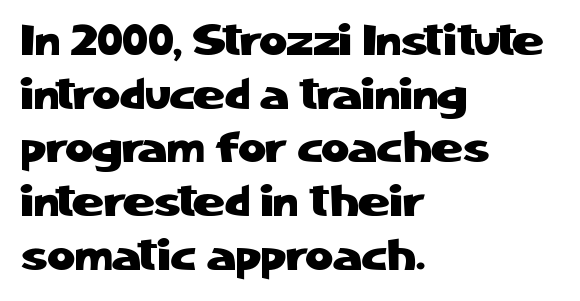
This block has exactly the height ordinary leading produces. Regarding serifs, this sample does without them. This is roman type, the default non-slanted kind. Only glyphs here, with clear space below each row.
